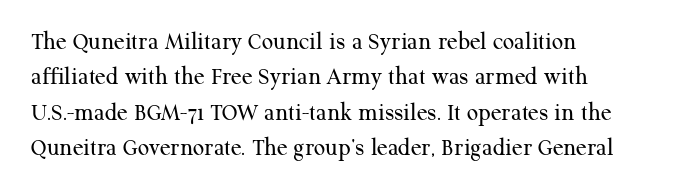
Plain, unruled lines of type. Is the type heavy? It reads as light-to-regular instead. Interline gaps are of average width in this sample. In terms of posture, this sample is upright. These lines are set flush left with a ragged right edge. Nothing unusual about the tracking: characters are spaced as the font intends.
